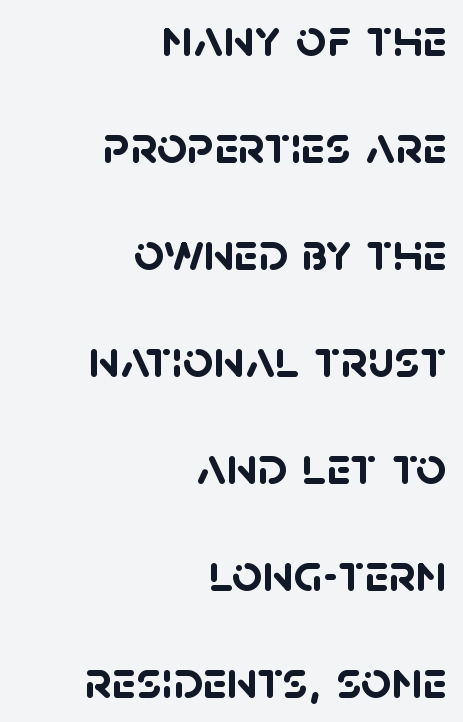
The image shows 54 px semibold sans-serif type; set right-aligned, loose line spacing (1.98x), normal letter spacing, not underlined; low stroke contrast and a large x-height.
